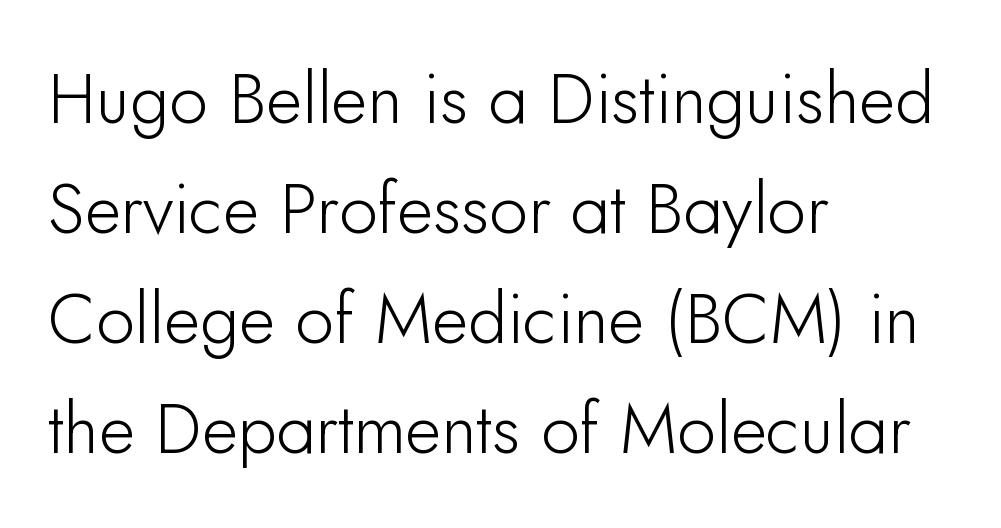
{"serif": "no", "italic": "no", "width": "normal", "stroke_contrast": "low", "x_height": "small", "monospaced": "no", "underline": "no", "align": "left", "line_spacing": "normal", "line_spacing_ratio": 1.57, "letter_spacing": "normal", "letter_spacing_em": 0.0, "glyph_px": 70}
